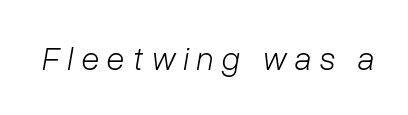
Characters follow at a spacing far wider than the type designer built in. Just letters on the line, the space beneath them empty. The strokes carry an ordinary text weight at most. The passage shown leans; its letterforms are oblique. You could not count columns in this text — the font is proportionally spaced.
